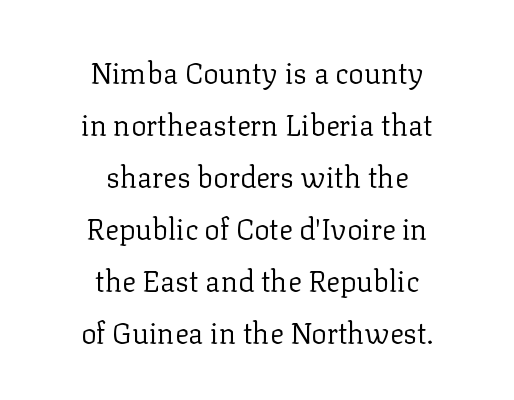
{"serif": "yes", "italic": "no", "bold": "no", "weight": "regular", "width": "normal", "stroke_contrast": "low", "x_height": "medium", "monospaced": "no", "underline": "no", "align": "center", "line_spacing_ratio": 1.79, "letter_spacing": "normal", "letter_spacing_em": 0.0, "glyph_px": 29}
